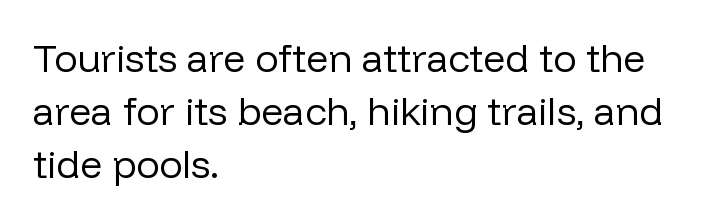
Q: Is the text bold? A: No.
Q: Is the text italic (slanted)? A: No, it is upright.
Q: Is the typeface a serif or a sans-serif typeface? A: Sans-serif.
Q: Is the text underlined? A: No.
Q: How is the paragraph aligned? A: Left-aligned.
Q: Is the spacing between letters normal or unusually wide? A: Normal.
Q: Is the spacing between lines tight, normal or loose? A: Normal.
Q: Width (condensed, normal, or wide)? A: Normal.
Q: Stroke contrast? A: Low.
Q: x-height? A: Medium.
Q: Monospaced? A: No.
